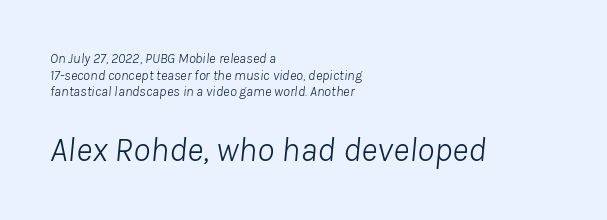
{"italic": "yes", "lean": "right", "slant_degrees": 8, "bold": "no", "weight": "light", "width": "normal", "stroke_contrast": "low", "x_height": "medium", "monospaced": "no", "underline": "no", "align": "left", "line_spacing_ratio": 1.18, "letter_spacing": "normal", "letter_spacing_em": 0.0, "larger_block": "second", "size_ratio": 2.5, "glyph_px": 35}
